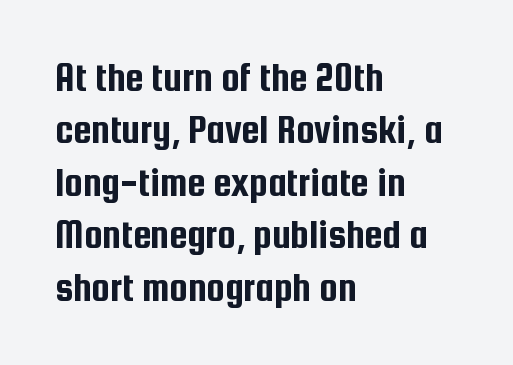
The image shows 41 px condensed sans-serif type, upright; set left-aligned, normal line spacing (1.28x), normal letter spacing, not underlined; low stroke contrast and a medium x-height.
